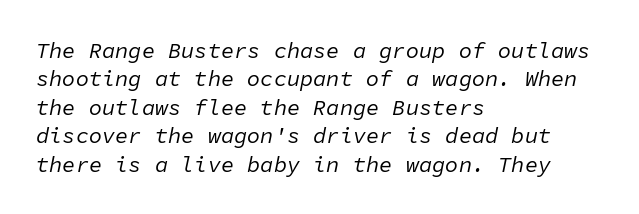
The image shows 22 px text type, italic (leaning right); set left-aligned, normal line spacing (1.29x), normal letter spacing, not underlined.
